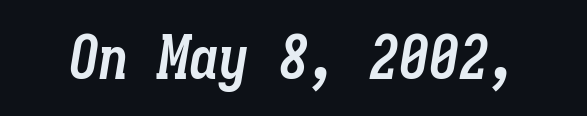
Q: Is the text bold? A: Yes.
Q: Is the text italic (slanted)? A: Yes, it leans right by about 9 degrees.
Q: Is the text underlined? A: No.
Q: Is the spacing between letters normal or unusually wide? A: Normal.
Q: Width (condensed, normal, or wide)? A: Condensed.
Q: Stroke contrast? A: Low.
Q: x-height? A: Medium.
Q: Monospaced? A: Yes.
